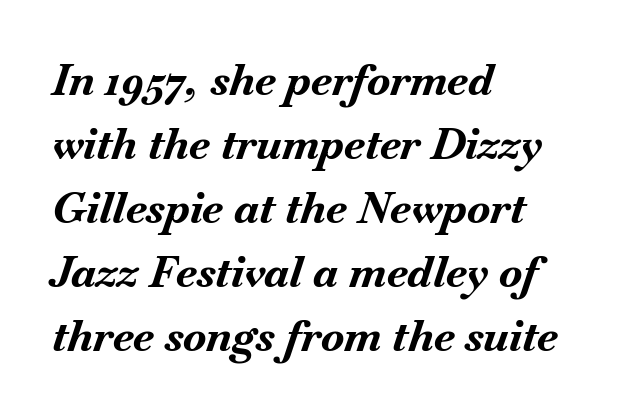
Does the leading feel generous? No, just average. The space directly below the letters is spotless. The compositor pushed each line to the left boundary. You can tell it's italic because the verticals aren't actually vertical. Thick stems and heavy bowls — unmistakably bold. You could not count columns in this text — the font is proportionally spaced.
